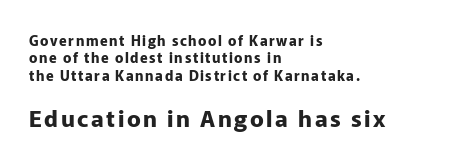
{"italic": "no", "bold": "yes", "underline": "no", "align": "left", "line_spacing": "normal", "line_spacing_ratio": 1.25, "larger_block": "second", "size_ratio": 1.64, "glyph_px": 23}
